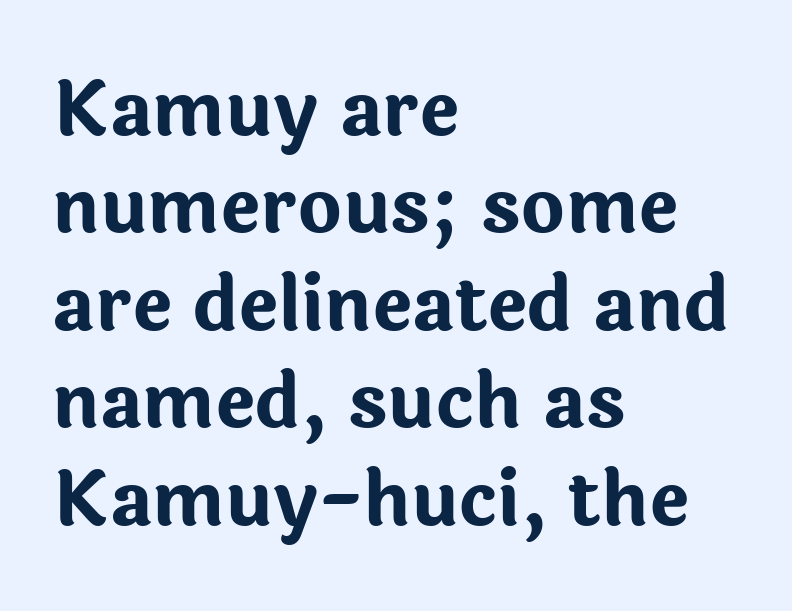
Q: Is the text bold? A: Yes.
Q: Is the text italic (slanted)? A: No, it is upright.
Q: Is the typeface a serif or a sans-serif typeface? A: Sans-serif.
Q: Is the text underlined? A: No.
Q: How is the paragraph aligned? A: Left-aligned.
Q: Is the spacing between letters normal or unusually wide? A: Normal.
Q: Is the spacing between lines tight, normal or loose? A: Normal.
Q: Width (condensed, normal, or wide)? A: Normal.
Q: Stroke contrast? A: Low.
Q: x-height? A: Medium.
Q: Monospaced? A: No.
